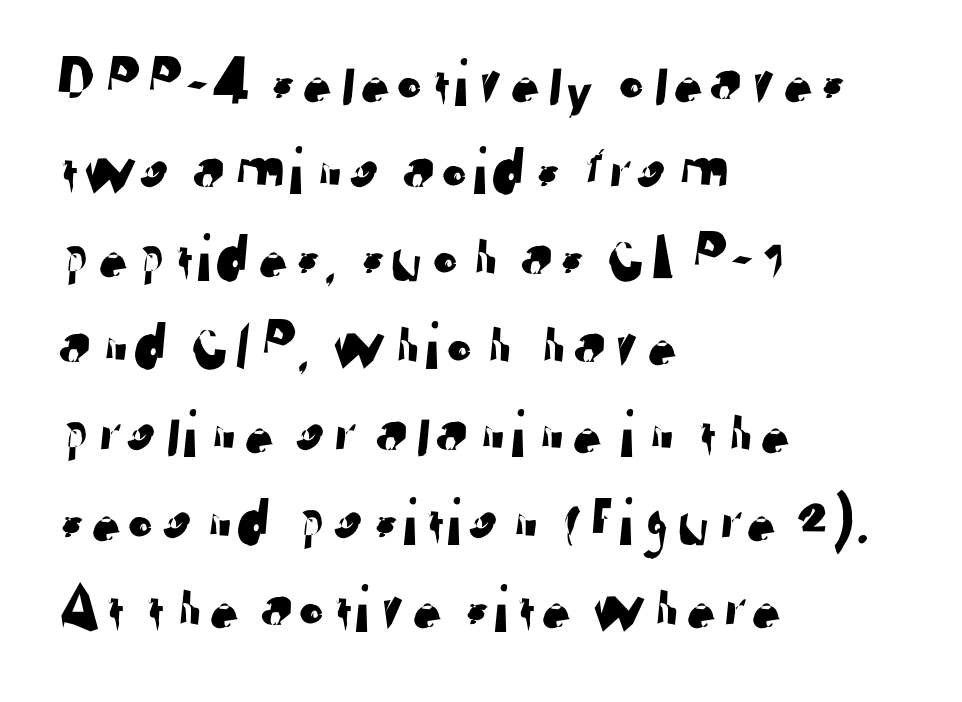
{"serif": "no", "width": "normal", "stroke_contrast": "low", "x_height": "medium", "monospaced": "no", "underline": "no", "align": "left", "line_spacing": "normal", "line_spacing_ratio": 1.29, "letter_spacing": "normal", "letter_spacing_em": 0.0, "glyph_px": 68}
